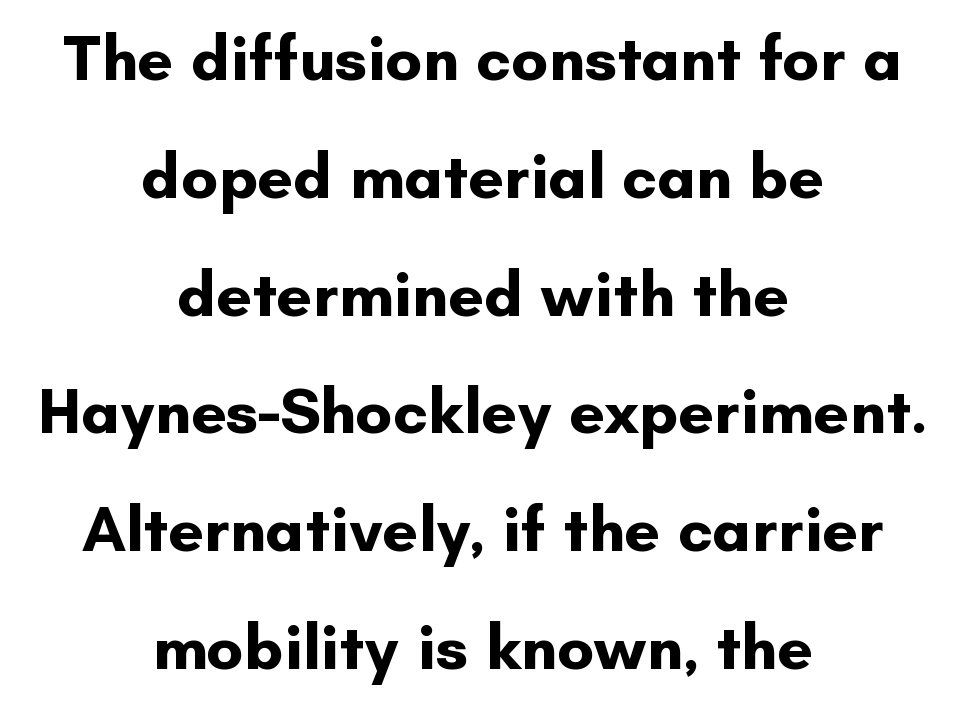
{"serif": "no", "italic": "no", "bold": "yes", "weight": "bold", "width": "normal", "stroke_contrast": "low", "x_height": "small", "monospaced": "no", "underline": "no", "align": "center", "line_spacing_ratio": 1.84, "letter_spacing": "normal", "letter_spacing_em": 0.0, "glyph_px": 64}
